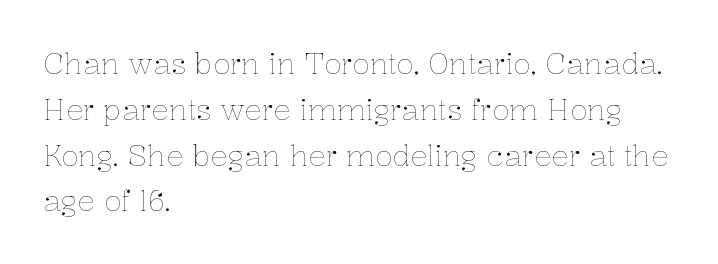
Q: Is the text bold? A: No.
Q: Is the text italic (slanted)? A: No, it is upright.
Q: Is the text underlined? A: No.
Q: How is the paragraph aligned? A: Left-aligned.
Q: Is the spacing between letters normal or unusually wide? A: Normal.
Q: Is the spacing between lines tight, normal or loose? A: Normal.
Q: Width (condensed, normal, or wide)? A: Normal.
Q: Stroke contrast? A: Low.
Q: x-height? A: Medium.
Q: Monospaced? A: No.
